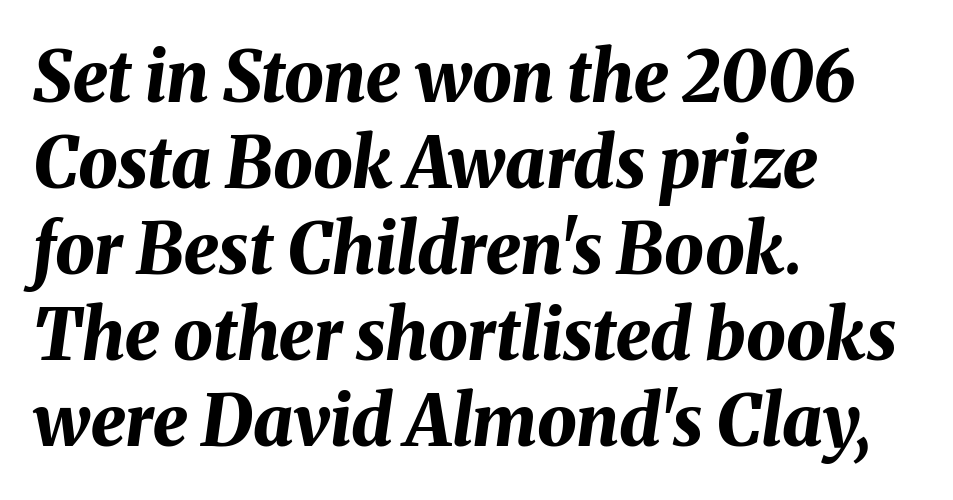
The image shows 70 px bold type, italic (leaning right); set left-aligned, line spacing 1.23x, normal letter spacing, not underlined; medium stroke contrast and a medium x-height.
